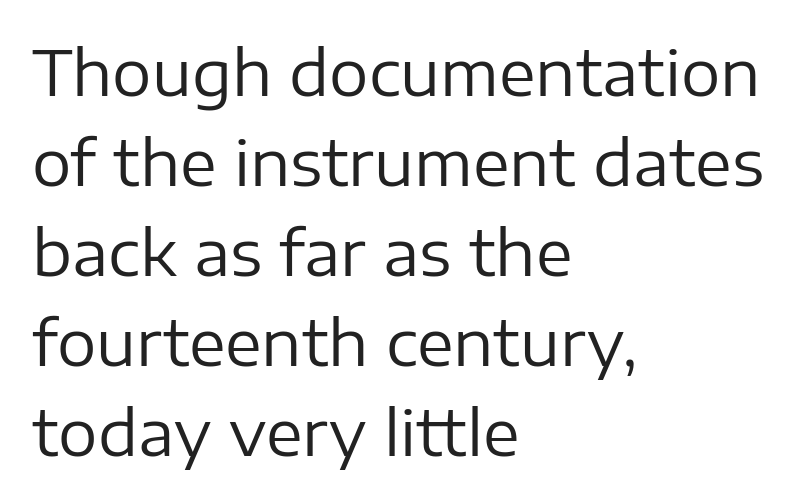
{"serif": "no", "italic": "no", "bold": "no", "weight": "regular", "width": "normal", "stroke_contrast": "low", "x_height": "medium", "monospaced": "no", "underline": "no", "align": "left", "line_spacing": "normal", "line_spacing_ratio": 1.45, "letter_spacing": "normal", "letter_spacing_em": 0.0, "glyph_px": 62}
